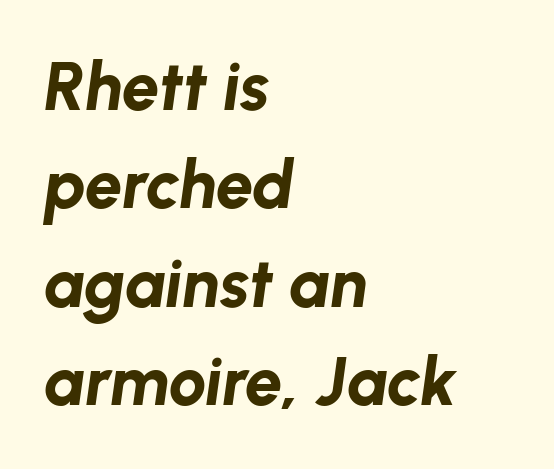
The image shows 67 px bold type, italic (leaning right); set left-aligned, normal line spacing (1.47x), normal letter spacing, not underlined; low stroke contrast and a medium x-height.
